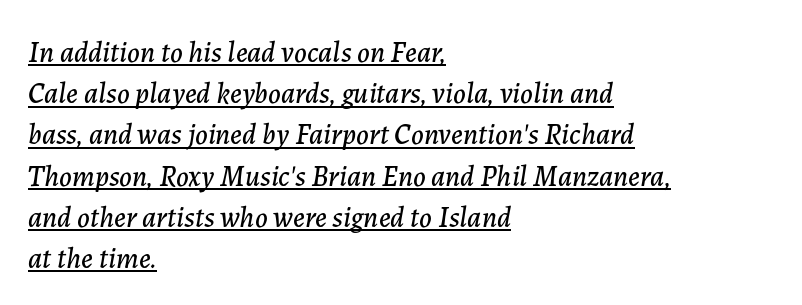
The image shows 29 px text type, italic (leaning right); set left-aligned, normal line spacing (1.42x), normal letter spacing, underlined; low stroke contrast and a medium x-height.
